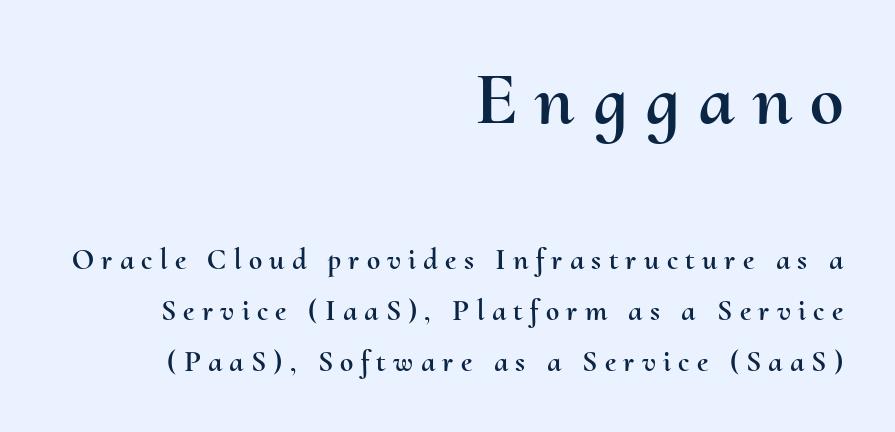
Q: Is the text italic (slanted)? A: No, it is upright.
Q: Is the text underlined? A: No.
Q: How is the paragraph aligned? A: Right-aligned.
Q: Is the spacing between letters normal or unusually wide? A: Unusually wide.
Q: Is the spacing between lines tight, normal or loose? A: Normal.
Q: Which block of text is set in a larger size, the first (top) or the second (bottom)? A: The first (top) one.
Q: Width (condensed, normal, or wide)? A: Normal.
Q: Stroke contrast? A: Medium.
Q: x-height? A: Small.
Q: Monospaced? A: No.
